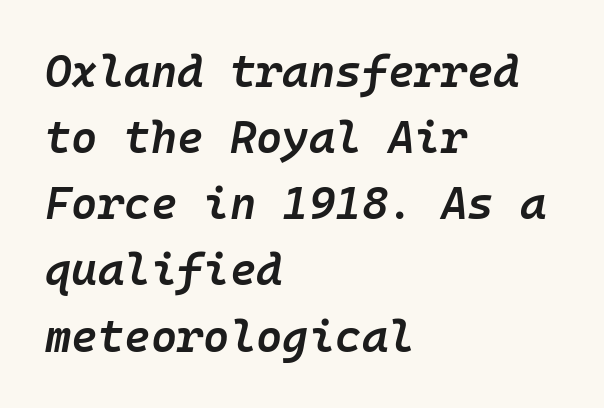
Q: Is the text bold? A: Semi-bold.
Q: Is the text italic (slanted)? A: Yes, it leans right by about 10 degrees.
Q: Is the text underlined? A: No.
Q: How is the paragraph aligned? A: Left-aligned.
Q: Is the spacing between letters normal or unusually wide? A: Normal.
Q: Is the spacing between lines tight, normal or loose? A: Normal.
Q: Width (condensed, normal, or wide)? A: Normal.
Q: Stroke contrast? A: Low.
Q: x-height? A: Medium.
Q: Monospaced? A: Yes.
